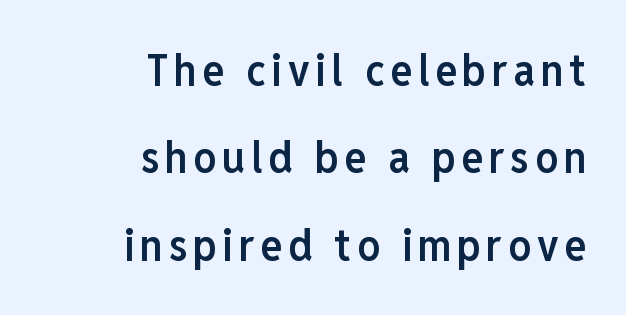
The image shows 45 px semibold, condensed sans-serif type, upright; set right-aligned, loose line spacing (1.94x), not underlined; low stroke contrast and a medium x-height.
